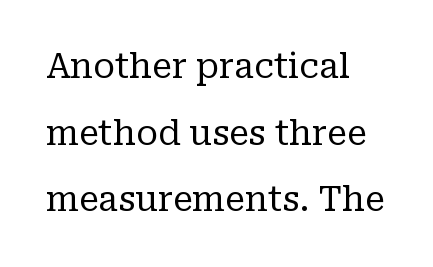
{"serif": "yes", "italic": "no", "bold": "no", "weight": "regular", "width": "normal", "stroke_contrast": "low", "x_height": "medium", "monospaced": "no", "underline": "no", "align": "left", "line_spacing": "loose", "line_spacing_ratio": 1.96, "letter_spacing": "normal", "letter_spacing_em": 0.0, "glyph_px": 34}
